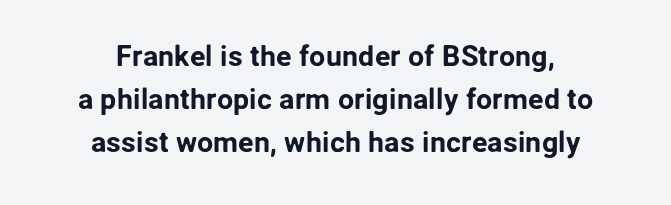
Each line is balanced around a shared central axis. The letterforms sit shoulder to shoulder at normal distance. Quick note: not italic, upright. Line spacing here is normal. These lines are rendered in a variable-pitch font. Descender tails drop into unmarked territory.
